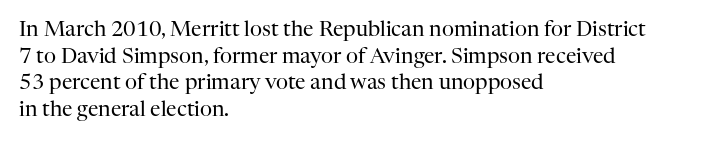
{"italic": "no", "bold": "no", "underline": "no", "align": "left", "line_spacing": "normal", "line_spacing_ratio": 1.27, "letter_spacing": "normal", "letter_spacing_em": 0.0, "glyph_px": 21}
